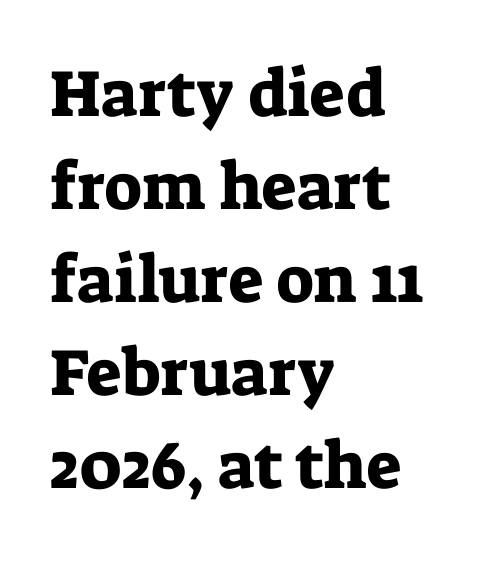
The image shows 66 px serif type, upright; set left-aligned, normal line spacing (1.41x), normal letter spacing, not underlined; low stroke contrast and a medium x-height.
